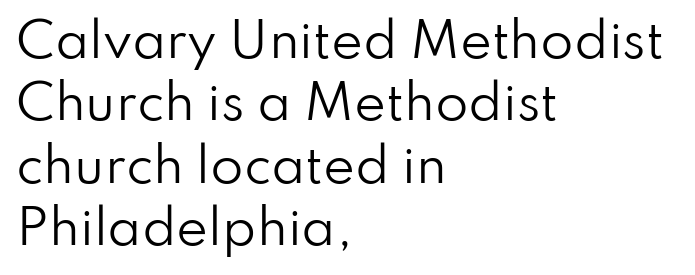
Successive baselines arrive at the customary interval. Think of a printed novel: that variable character pitch is what you see here. Nope, no serifs anywhere on these letters. Check under the words: just untouched page. Weight: regular or lighter.
